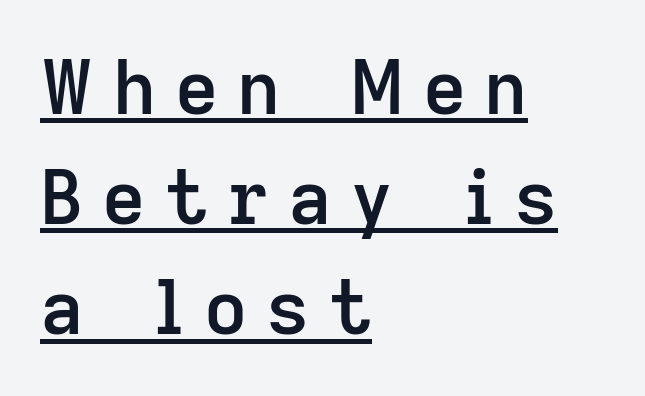
The image shows 75 px semibold sans-serif type, upright; set left-aligned, normal line spacing (1.47x), unusually wide letter spacing (+0.25 em), underlined; low stroke contrast and a medium x-height.
